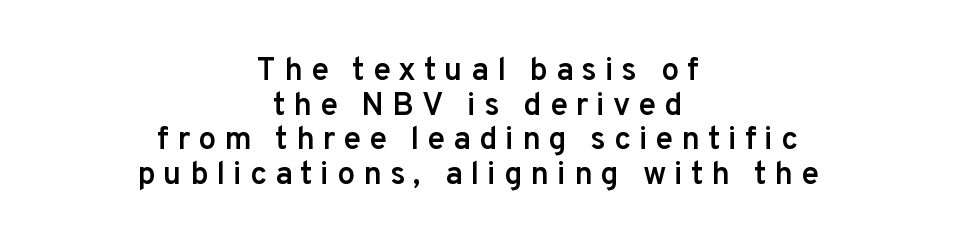
{"serif": "no", "italic": "no", "bold": "semi", "weight": "semibold", "width": "normal", "stroke_contrast": "low", "x_height": "medium", "monospaced": "no", "underline": "no", "align": "center", "line_spacing": "tight", "line_spacing_ratio": 1.08, "letter_spacing": "wide", "letter_spacing_em": 0.25, "glyph_px": 32}
